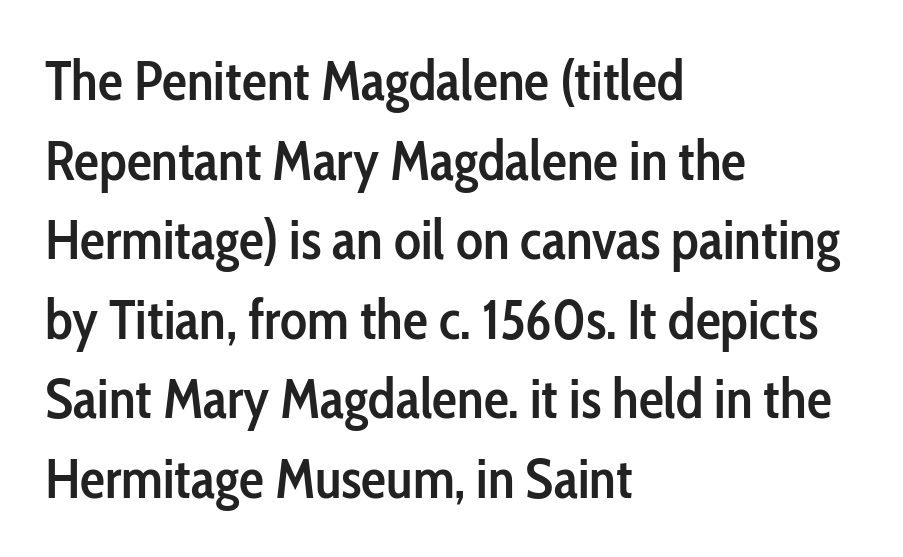
Q: Is the text bold? A: Semi-bold.
Q: Is the text italic (slanted)? A: No, it is upright.
Q: Is the typeface a serif or a sans-serif typeface? A: Sans-serif.
Q: Is the text underlined? A: No.
Q: How is the paragraph aligned? A: Left-aligned.
Q: Is the spacing between letters normal or unusually wide? A: Normal.
Q: Is the spacing between lines tight, normal or loose? A: Normal.
Q: Width (condensed, normal, or wide)? A: Condensed.
Q: Stroke contrast? A: Low.
Q: x-height? A: Medium.
Q: Monospaced? A: No.
